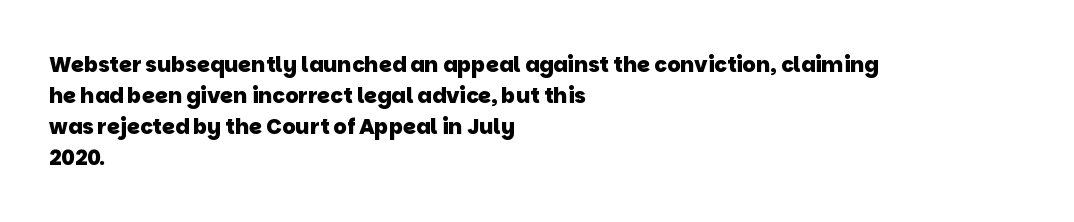
Q: Is the text bold? A: Yes.
Q: Is the text underlined? A: No.
Q: How is the paragraph aligned? A: Left-aligned.
Q: Is the spacing between letters normal or unusually wide? A: Normal.
Q: Is the spacing between lines tight, normal or loose? A: Normal.
